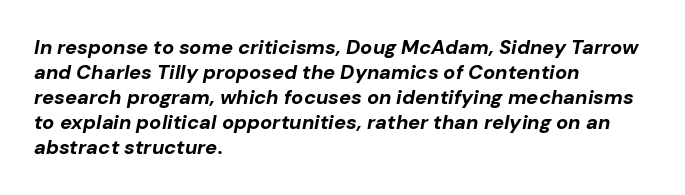
{"italic": "yes", "lean": "right", "slant_degrees": 10, "bold": "yes", "underline": "no", "align": "left", "line_spacing": "normal", "line_spacing_ratio": 1.25, "letter_spacing": "normal", "letter_spacing_em": 0.0, "glyph_px": 20}
